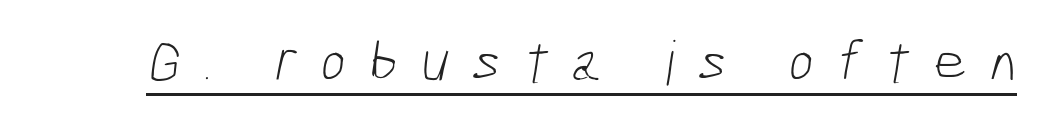
The type family on display is of the sans-serif kind. Is the type heavy? It reads as light-to-regular instead. Tracking value appears strongly positive — letters spread wide. Glance below the letters and you will spot a drawn line.
